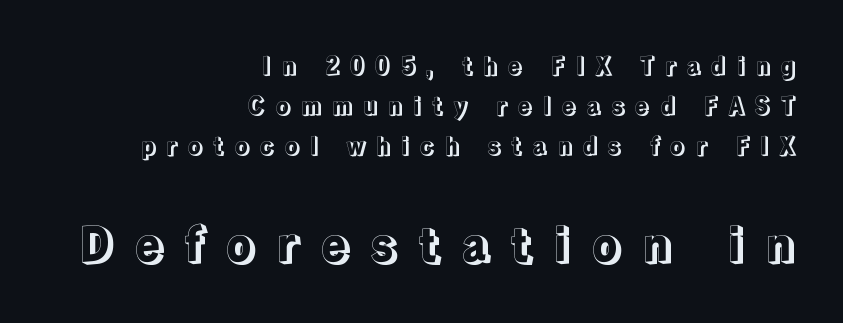
Q: Is the text italic (slanted)? A: No, it is upright.
Q: Is the text underlined? A: No.
Q: How is the paragraph aligned? A: Right-aligned.
Q: Is the spacing between letters normal or unusually wide? A: Unusually wide.
Q: Is the spacing between lines tight, normal or loose? A: Normal.
Q: Which block of text is set in a larger size, the first (top) or the second (bottom)? A: The second (bottom) one.
Q: Width (condensed, normal, or wide)? A: Normal.
Q: x-height? A: Medium.
Q: Monospaced? A: No.
